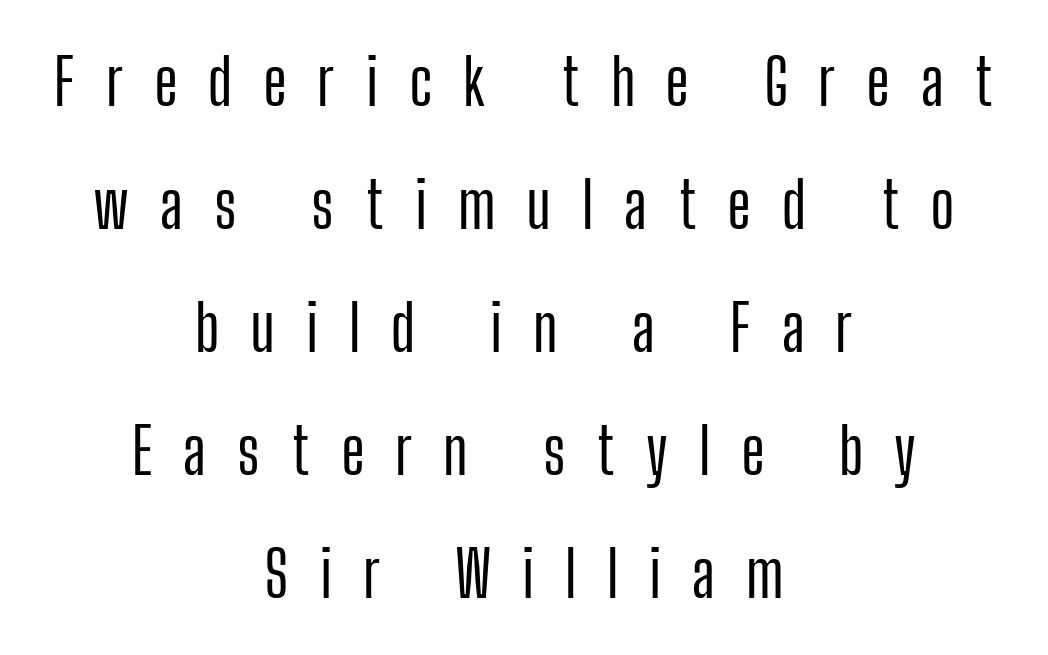
Q: Is the text italic (slanted)? A: No, it is upright.
Q: Is the typeface a serif or a sans-serif typeface? A: Sans-serif.
Q: Is the text underlined? A: No.
Q: How is the paragraph aligned? A: Centered.
Q: Is the spacing between letters normal or unusually wide? A: Unusually wide.
Q: Is the spacing between lines tight, normal or loose? A: Loose.
Q: Width (condensed, normal, or wide)? A: Condensed.
Q: Stroke contrast? A: Low.
Q: x-height? A: Medium.
Q: Monospaced? A: No.
